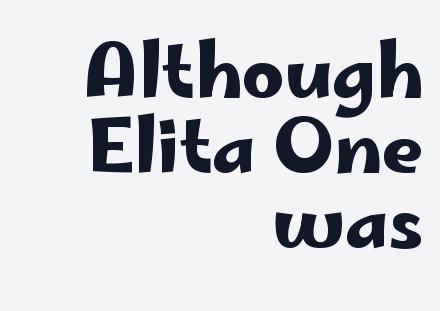
{"serif": "no", "italic": "no", "width": "wide", "stroke_contrast": "low", "x_height": "small", "monospaced": "no", "underline": "no", "align": "right", "line_spacing": "tight", "line_spacing_ratio": 1.03, "letter_spacing": "normal", "letter_spacing_em": 0.0, "glyph_px": 73}
